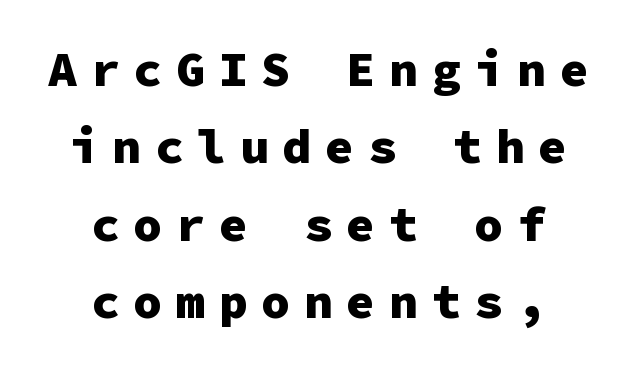
Q: Is the text bold? A: Yes.
Q: Is the text italic (slanted)? A: No, it is upright.
Q: Is the typeface a serif or a sans-serif typeface? A: Sans-serif.
Q: Is the text underlined? A: No.
Q: How is the paragraph aligned? A: Centered.
Q: Is the spacing between letters normal or unusually wide? A: Unusually wide.
Q: Is the spacing between lines tight, normal or loose? A: Normal.
Q: Width (condensed, normal, or wide)? A: Normal.
Q: Stroke contrast? A: Low.
Q: x-height? A: Medium.
Q: Monospaced? A: Yes.
